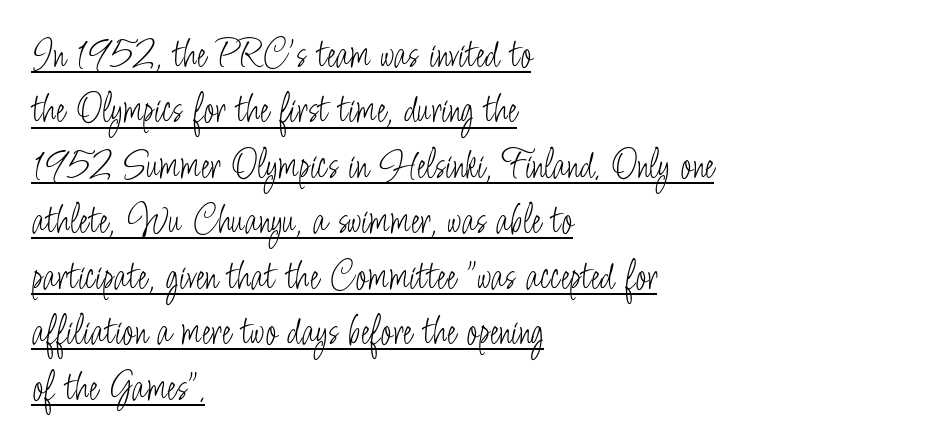
The passage shown is typed in a proportional face where columns would drift. The letterforms sit shoulder to shoulder at normal distance. In terms of letterform style, serifs are entirely absent.
